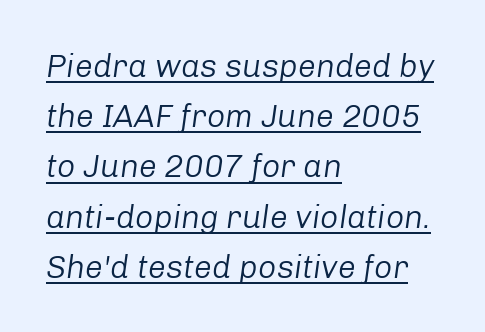
Does extra space separate the letters? No, they use regular spacing. Leading matches the norm, producing a regular column. These glyphs show unthickened strokes, regular width or finer. Every character sits at an angle, as italics do. Compared with undecorated copy, this sample adds a rule below the words.
